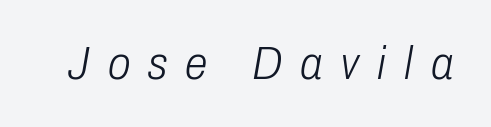
Q: Is the text bold? A: No.
Q: Is the text italic (slanted)? A: Yes, it leans right by about 10 degrees.
Q: Is the text underlined? A: No.
Q: Is the spacing between letters normal or unusually wide? A: Unusually wide.
Q: Width (condensed, normal, or wide)? A: Condensed.
Q: Stroke contrast? A: Low.
Q: x-height? A: Medium.
Q: Monospaced? A: No.
